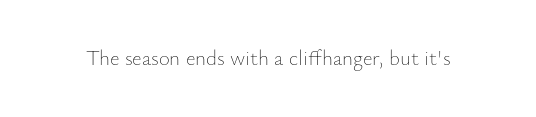
The image shows 21 px text type, upright; set normal letter spacing, not underlined.
